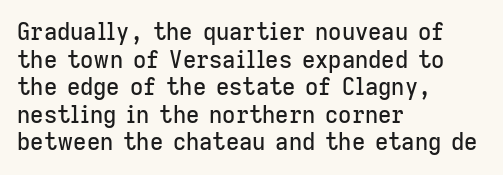
The image shows 23 px text type, upright; set left-aligned, line spacing 1.2x, normal letter spacing, not underlined.
